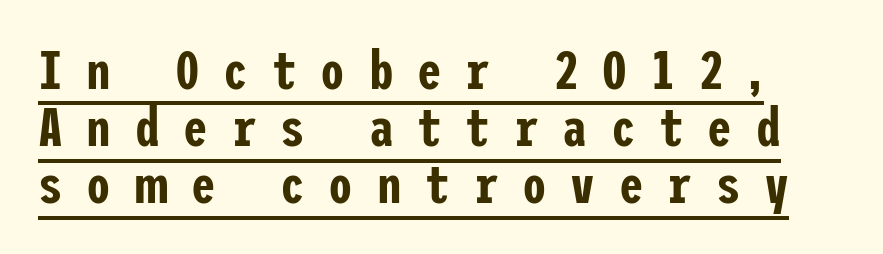
The image shows 55 px condensed sans-serif type, upright; set left-aligned, tight line spacing (1.04x), unusually wide letter spacing (+0.43 em), underlined; low stroke contrast and a medium x-height.
